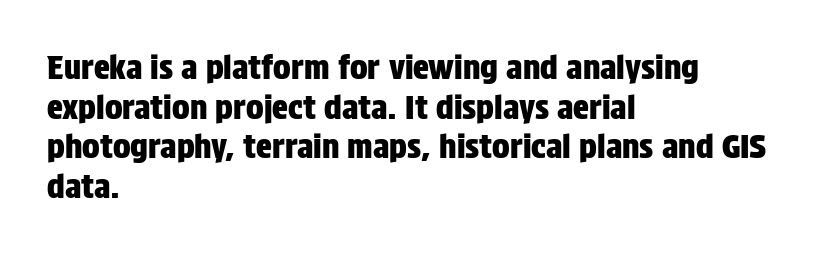
The image shows 33 px condensed sans-serif type, upright; set left-aligned, line spacing 1.2x, normal letter spacing, not underlined; low stroke contrast and a large x-height.
